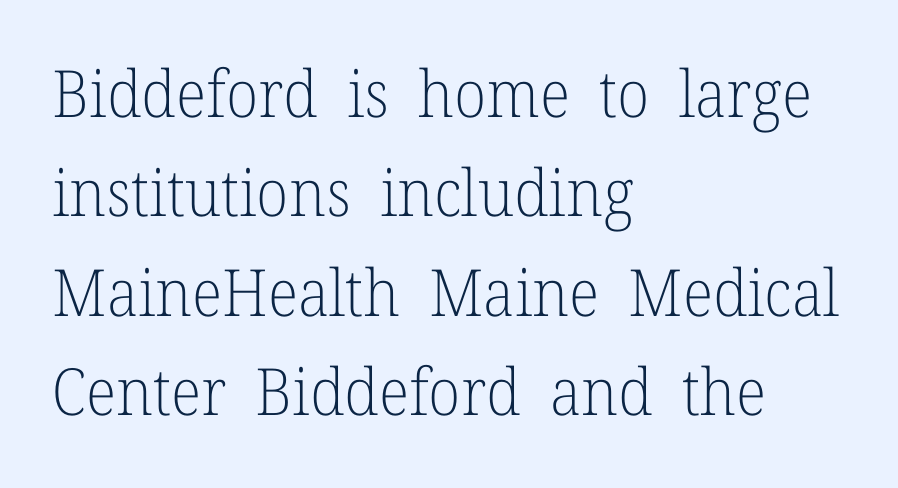
You could not count columns in this text — the font is proportionally spaced. Compared with typical body copy, the letter spacing here is the same. The face looks like a standard text weight, possibly lighter. Serifs: yes, visible at the terminals of the letterforms. Ordinary non-slanted type is in use. The zone under the glyphs is completely vacant.
